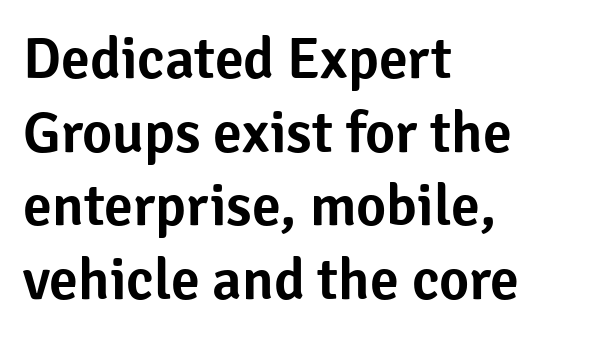
Q: Is the text italic (slanted)? A: No, it is upright.
Q: Is the typeface a serif or a sans-serif typeface? A: Sans-serif.
Q: Is the text underlined? A: No.
Q: How is the paragraph aligned? A: Left-aligned.
Q: Is the spacing between letters normal or unusually wide? A: Normal.
Q: Is the spacing between lines tight, normal or loose? A: Normal.
Q: Width (condensed, normal, or wide)? A: Normal.
Q: Stroke contrast? A: Low.
Q: x-height? A: Medium.
Q: Monospaced? A: No.
